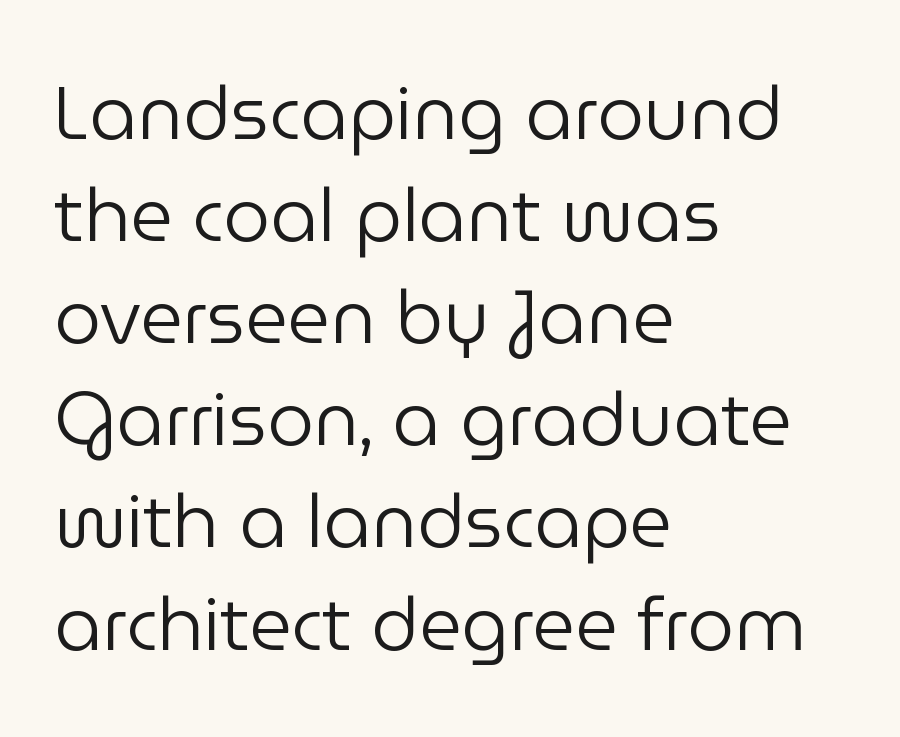
{"serif": "no", "italic": "no", "bold": "no", "weight": "regular", "width": "normal", "stroke_contrast": "low", "x_height": "medium", "monospaced": "no", "underline": "no", "align": "left", "line_spacing": "normal", "line_spacing_ratio": 1.38, "letter_spacing": "normal", "letter_spacing_em": 0.0, "glyph_px": 74}
